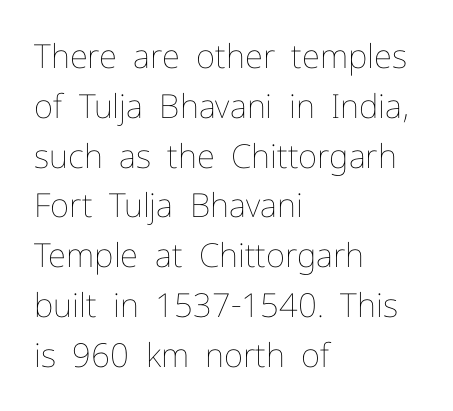
Q: Is the text bold? A: No.
Q: Is the text italic (slanted)? A: No, it is upright.
Q: Is the text underlined? A: No.
Q: How is the paragraph aligned? A: Left-aligned.
Q: Is the spacing between letters normal or unusually wide? A: Normal.
Q: Is the spacing between lines tight, normal or loose? A: Normal.
Q: Width (condensed, normal, or wide)? A: Normal.
Q: Stroke contrast? A: Low.
Q: x-height? A: Medium.
Q: Monospaced? A: No.
